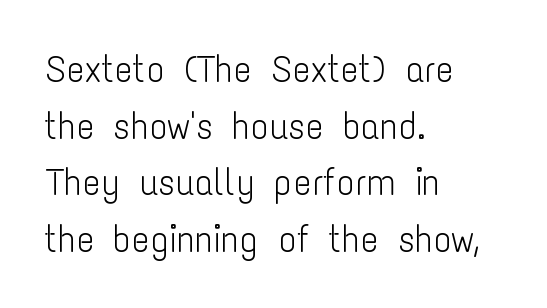
Q: Is the text bold? A: No.
Q: Is the text italic (slanted)? A: No, it is upright.
Q: Is the typeface a serif or a sans-serif typeface? A: Sans-serif.
Q: Is the text underlined? A: No.
Q: How is the paragraph aligned? A: Left-aligned.
Q: Is the spacing between letters normal or unusually wide? A: Normal.
Q: Is the spacing between lines tight, normal or loose? A: Normal.
Q: Width (condensed, normal, or wide)? A: Condensed.
Q: Stroke contrast? A: Low.
Q: x-height? A: Medium.
Q: Monospaced? A: No.
